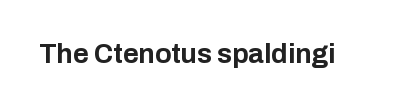
{"italic": "no", "bold": "yes", "underline": "no", "letter_spacing": "normal", "letter_spacing_em": 0.0, "glyph_px": 27}
